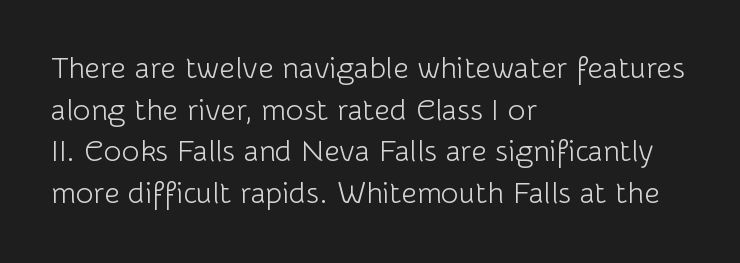
Q: Is the text bold? A: No.
Q: Is the text italic (slanted)? A: No, it is upright.
Q: Is the typeface a serif or a sans-serif typeface? A: Sans-serif.
Q: Is the text underlined? A: No.
Q: How is the paragraph aligned? A: Left-aligned.
Q: Is the spacing between letters normal or unusually wide? A: Normal.
Q: Is the spacing between lines tight, normal or loose? A: Normal.
Q: Width (condensed, normal, or wide)? A: Normal.
Q: Stroke contrast? A: Low.
Q: x-height? A: Medium.
Q: Monospaced? A: No.
